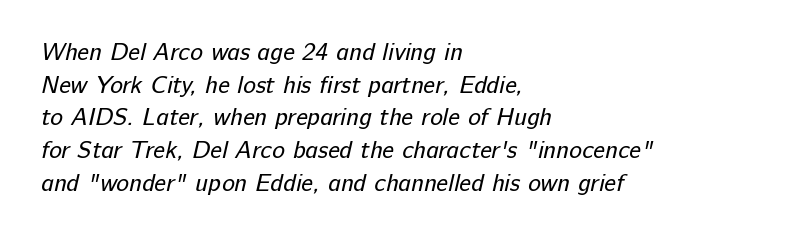
On a weight scale, this lands at 450 or below. The type is set solid horizontally, with unmodified tracking. Every row of glyphs begins at an identical x-position on the left. This rendering features lettering with no underline.
